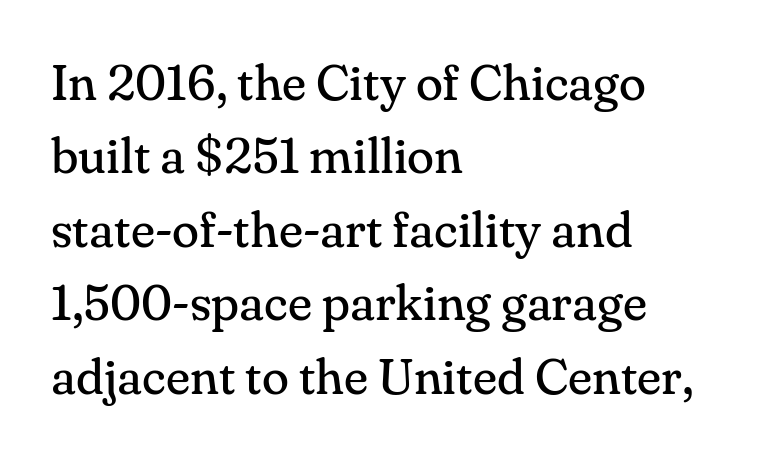
The image shows 50 px regular-weight serif type, upright; set left-aligned, normal line spacing (1.47x), normal letter spacing, not underlined; medium stroke contrast and a small x-height.
